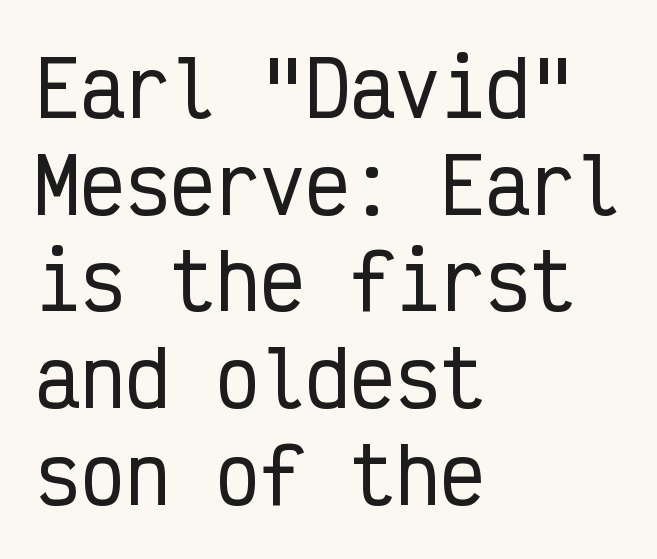
{"serif": "no", "italic": "no", "width": "condensed", "stroke_contrast": "low", "x_height": "medium", "monospaced": "yes", "underline": "no", "align": "left", "line_spacing": "normal", "line_spacing_ratio": 1.29, "letter_spacing": "normal", "letter_spacing_em": 0.0, "glyph_px": 75}
